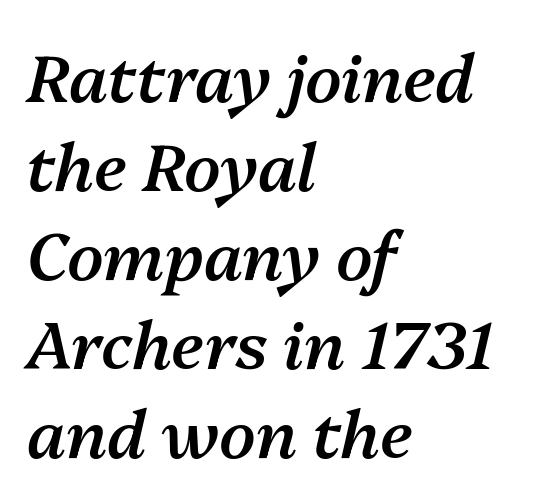
Notice how the passage keeps a crisp vertical edge on the left only. These lines sit exactly where default settings would place them. Tracking value appears to be zero — textbook default spacing. A typesetter would call this proportional, since set widths differ per character. Caption: semibold face, moderately heavy strokes. The gap between lines stays unmarked.
